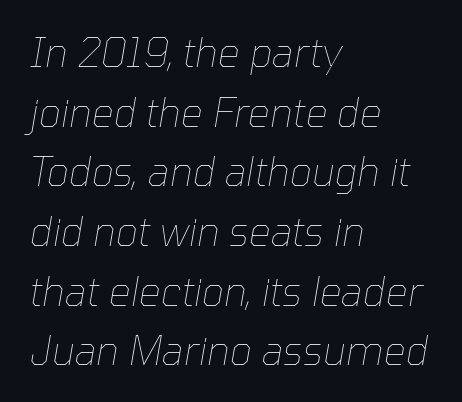
Do the characters align in a grid? No, the font is proportional. In terms of leading, this rendering sits right in the middle. The glyphs are unaccompanied by any horizontal stroke below them. These glyphs show unthickened strokes, regular width or finer.
